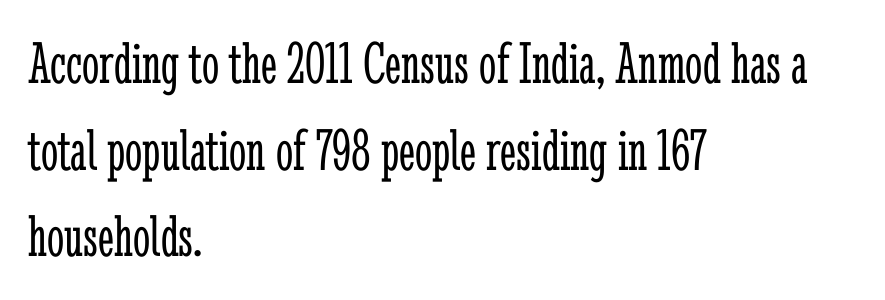
Q: Is the text bold? A: No.
Q: Is the text italic (slanted)? A: No, it is upright.
Q: Is the typeface a serif or a sans-serif typeface? A: Serif.
Q: Is the text underlined? A: No.
Q: How is the paragraph aligned? A: Left-aligned.
Q: Is the spacing between letters normal or unusually wide? A: Normal.
Q: Is the spacing between lines tight, normal or loose? A: Normal.
Q: Width (condensed, normal, or wide)? A: Condensed.
Q: Stroke contrast? A: Low.
Q: x-height? A: Medium.
Q: Monospaced? A: No.
